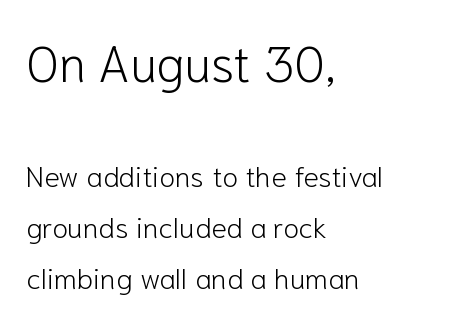
{"serif": "no", "italic": "no", "bold": "no", "weight": "light", "width": "normal", "stroke_contrast": "low", "x_height": "medium", "monospaced": "no", "underline": "no", "align": "left", "line_spacing_ratio": 1.76, "letter_spacing": "normal", "letter_spacing_em": 0.0, "larger_block": "first", "size_ratio": 1.72, "glyph_px": 50}
